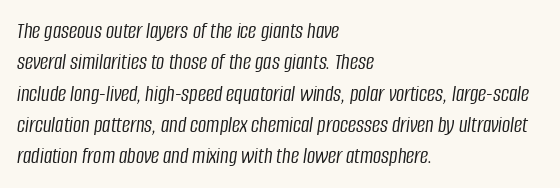
The image shows 23 px text type, italic (leaning right); set left-aligned, normal line spacing (1.36x), normal letter spacing, not underlined.
